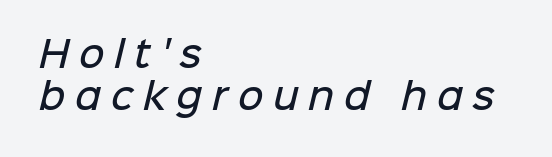
{"serif": "no", "bold": "semi", "weight": "semibold", "width": "normal", "stroke_contrast": "low", "x_height": "medium", "monospaced": "no", "underline": "no", "align": "left", "line_spacing_ratio": 1.21, "letter_spacing": "wide", "letter_spacing_em": 0.28, "glyph_px": 35}
